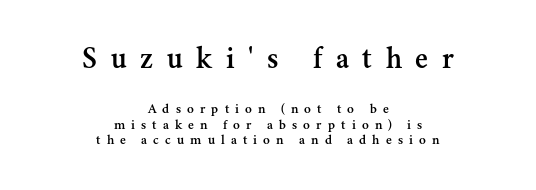
The image shows 31 px serif type, upright; set centered, tight line spacing (1.13x), unusually wide letter spacing (+0.44 em), not underlined; the first (top) block is 2.21x larger; medium stroke contrast and a small x-height.
